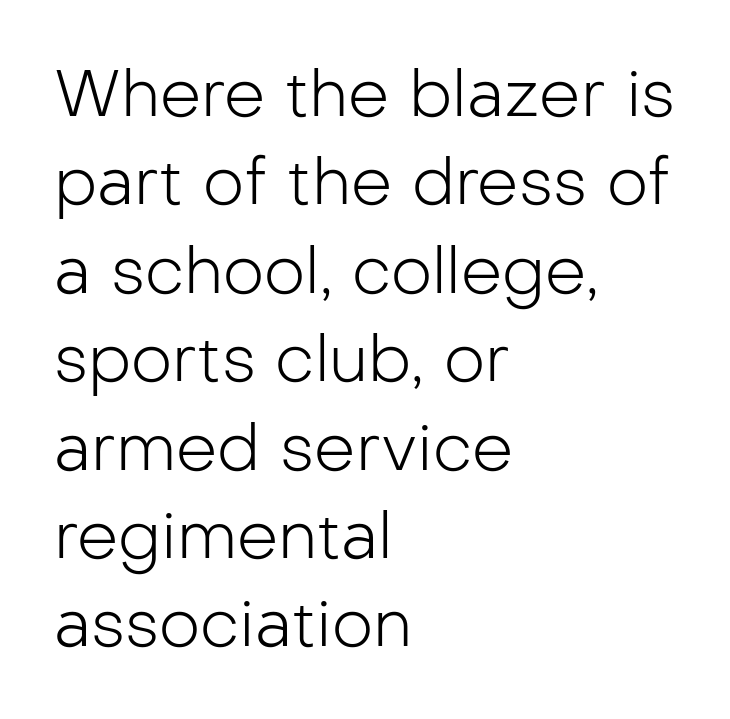
Q: Is the text bold? A: No.
Q: Is the text italic (slanted)? A: No, it is upright.
Q: Is the typeface a serif or a sans-serif typeface? A: Sans-serif.
Q: Is the text underlined? A: No.
Q: How is the paragraph aligned? A: Left-aligned.
Q: Is the spacing between letters normal or unusually wide? A: Normal.
Q: Is the spacing between lines tight, normal or loose? A: Normal.
Q: Width (condensed, normal, or wide)? A: Normal.
Q: Stroke contrast? A: Low.
Q: x-height? A: Medium.
Q: Monospaced? A: No.
